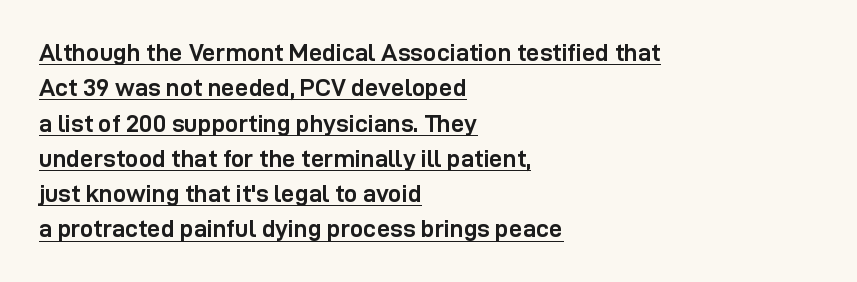
Beneath each row of characters lies a ruled line. The line-height multiplier appears to be the usual default. Thick stems and heavy bowls — unmistakably bold. The font's upright variant was chosen for this text.
